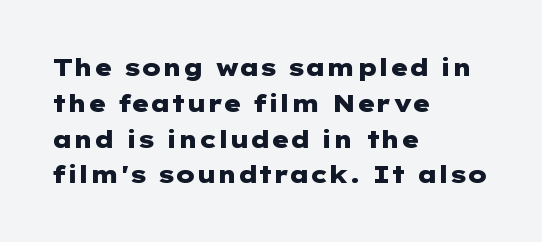
Italic: no, the glyphs are upright roman. Reading down the column, the eye jumps a familiar distance to each next line. Each row of text sits above clean, open space. Chunky letters — that's bold for sure.
